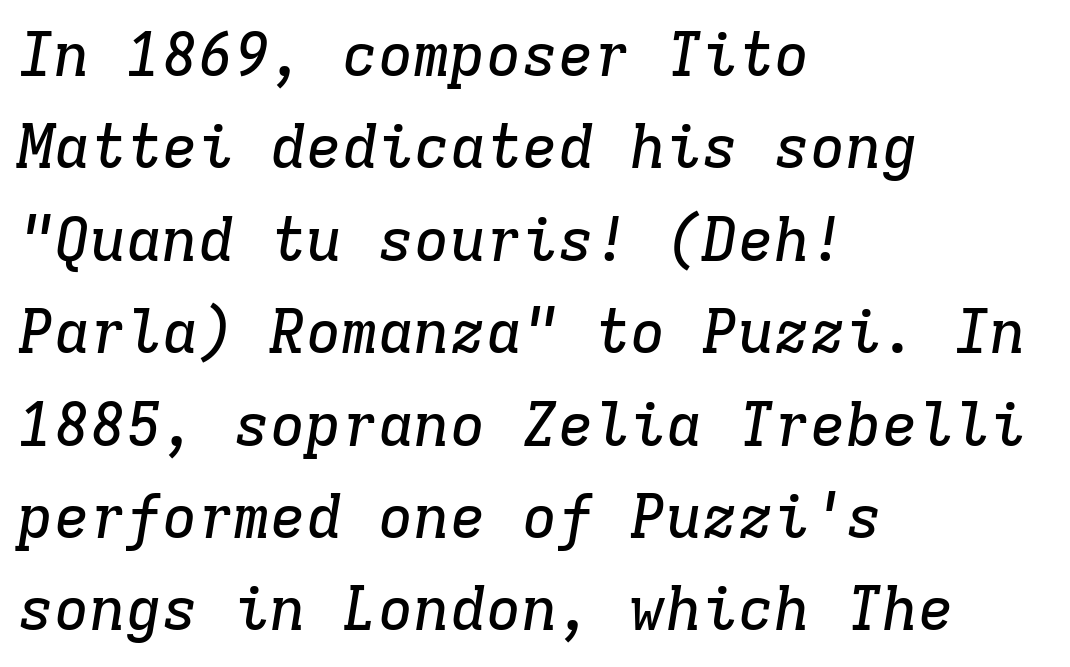
{"serif": "yes", "italic": "yes", "lean": "right", "slant_degrees": 9, "width": "normal", "stroke_contrast": "low", "x_height": "medium", "monospaced": "yes", "underline": "no", "align": "left", "line_spacing": "normal", "line_spacing_ratio": 1.54, "letter_spacing": "normal", "letter_spacing_em": 0.0, "glyph_px": 60}
